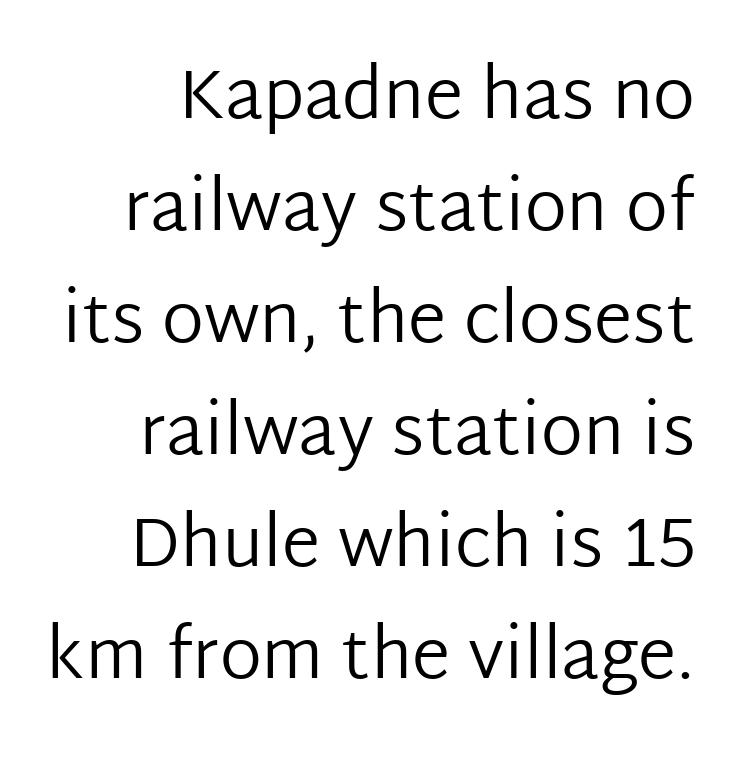
This sample has the flowing, uneven cadence of proportional lettering. Summary of weight: not heavy and not bold. Notice how the passage keeps a crisp vertical edge on the right only. Characters remain perfectly vertical along every line. The text was rendered using a sans face with plain stroke endings.
